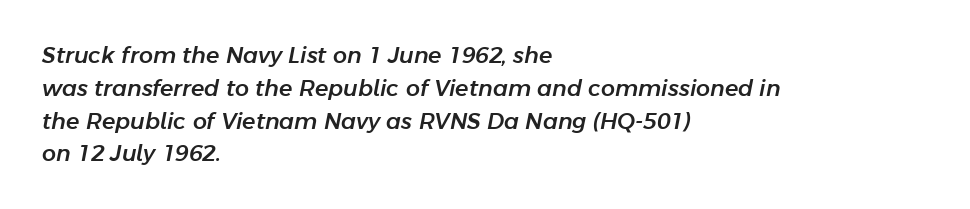
Q: Is the text italic (slanted)? A: Yes, it leans right by about 11 degrees.
Q: Is the text underlined? A: No.
Q: How is the paragraph aligned? A: Left-aligned.
Q: Is the spacing between letters normal or unusually wide? A: Normal.
Q: Is the spacing between lines tight, normal or loose? A: Normal.
